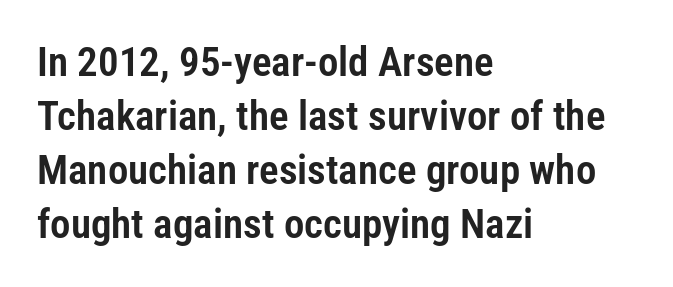
The rendering uses natural spacing where letterforms have individual widths. Reading down the block, your eye returns to a fixed left position each line. Beneath every word, the page is bare. The passage shown is typeset with a sans-serif family. This block has exactly the height ordinary leading produces. Quick note: not italic, upright.
